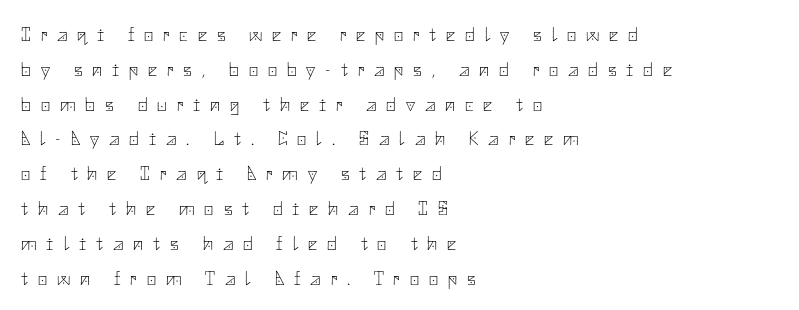
{"italic": "no", "bold": "no", "underline": "no", "align": "left", "line_spacing_ratio": 1.74, "letter_spacing": "wide", "letter_spacing_em": 0.5, "glyph_px": 20}
